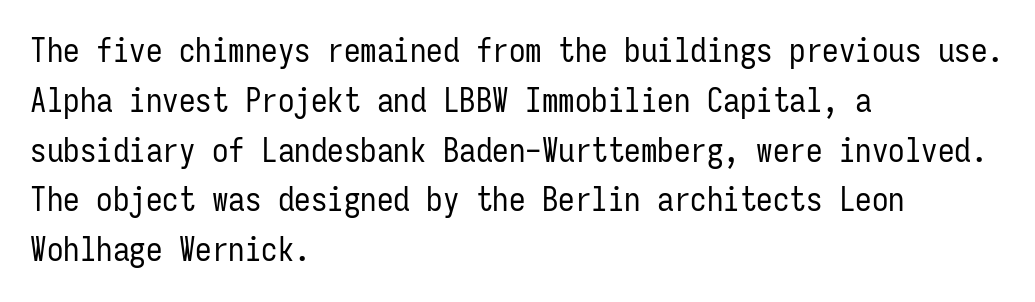
Each word holds together tightly as a unit, with standard inter-letter gaps. Letters rest on an invisible, unmarked baseline. Counters stay open thanks to moderate or lighter strokes. The font's upright variant was chosen for this text. Which margin do the lines hug? The left one — the right edge is uneven. This sample has the even, mechanical cadence of fixed-width lettering.
